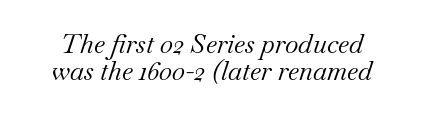
In terms of letterspacing, this is plain default setting. The space between consecutive lines is stingy. Letters have the restrained weight of plain body copy at most. You can tell it's italic because the verticals aren't actually vertical. The words here are not underlined.
